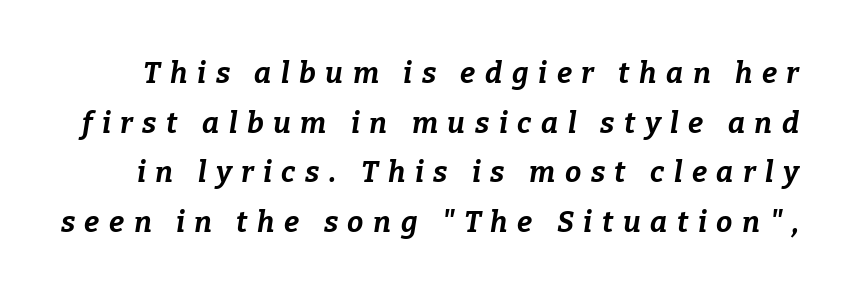
Q: Is the text bold? A: Yes.
Q: Is the text italic (slanted)? A: Yes, it leans right by about 9 degrees.
Q: Is the text underlined? A: No.
Q: Is the spacing between letters normal or unusually wide? A: Unusually wide.
Q: Width (condensed, normal, or wide)? A: Normal.
Q: Stroke contrast? A: Low.
Q: x-height? A: Medium.
Q: Monospaced? A: No.
